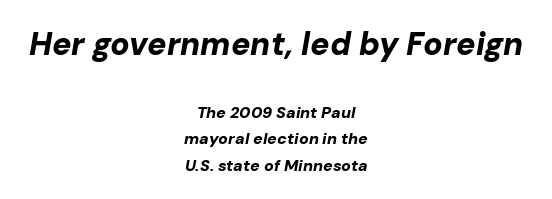
Q: Is the text bold? A: Yes.
Q: Is the text italic (slanted)? A: Yes, it leans right by about 10 degrees.
Q: Is the text underlined? A: No.
Q: How is the paragraph aligned? A: Centered.
Q: Is the spacing between letters normal or unusually wide? A: Normal.
Q: Is the spacing between lines tight, normal or loose? A: Normal.
Q: Which block of text is set in a larger size, the first (top) or the second (bottom)? A: The first (top) one.
Q: Width (condensed, normal, or wide)? A: Normal.
Q: Stroke contrast? A: Low.
Q: x-height? A: Medium.
Q: Monospaced? A: No.
